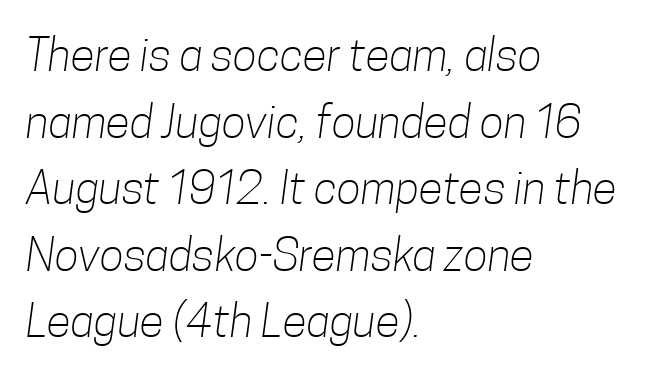
The image shows 45 px light, condensed sans-serif type; set left-aligned, normal line spacing (1.48x), normal letter spacing, not underlined; low stroke contrast and a medium x-height.
